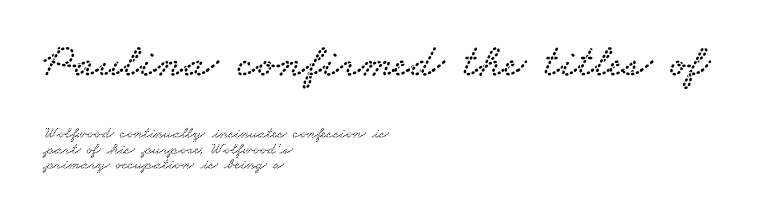
The image shows 47 px wide serif type; set left-aligned, tight line spacing (0.97x), normal letter spacing, not underlined; the first (top) block is 2.94x larger; low stroke contrast and a small x-height.
